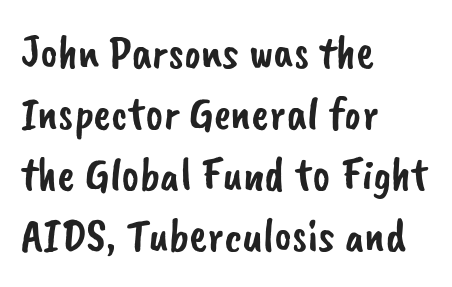
Inter-character spacing is left at the font's built-in metrics. The strip under each line holds only bare page. Summary of vertical rhythm: regular, with standard interline spacing. Varying glyph widths throughout — classic text-font behaviour. Line starts are locked; line ends wander. Is this a sans? Yes — the strokes have no serifs.
